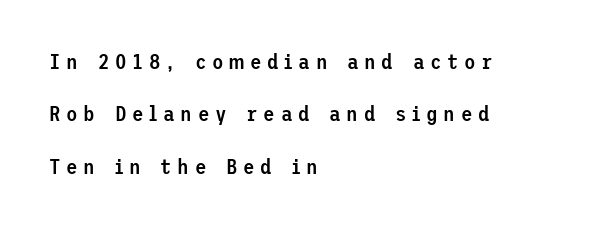
Q: Is the text bold? A: Semi-bold.
Q: Is the text italic (slanted)? A: No, it is upright.
Q: Is the text underlined? A: No.
Q: How is the paragraph aligned? A: Left-aligned.
Q: Is the spacing between letters normal or unusually wide? A: Unusually wide.
Q: Is the spacing between lines tight, normal or loose? A: Loose.
